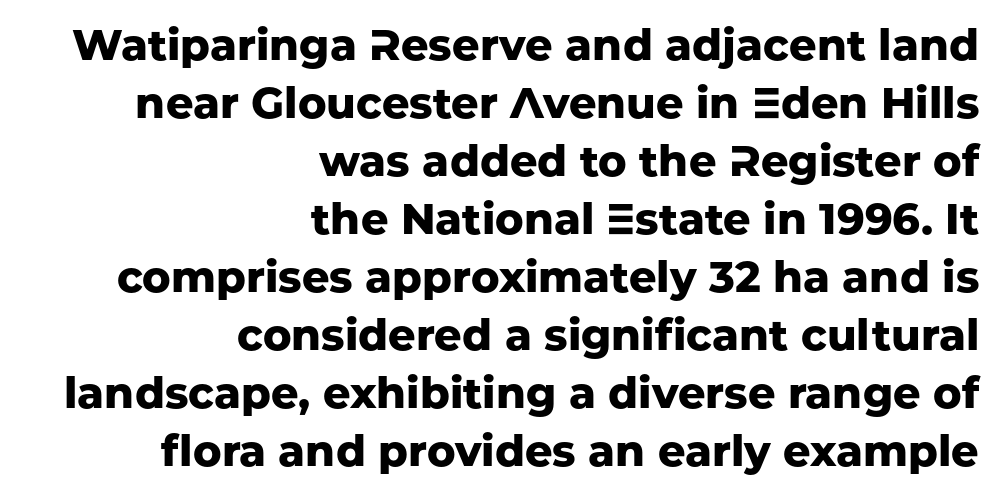
The image shows 43 px heavy sans-serif type, upright; set right-aligned, normal line spacing (1.35x), normal letter spacing, not underlined; low stroke contrast and a medium x-height.
